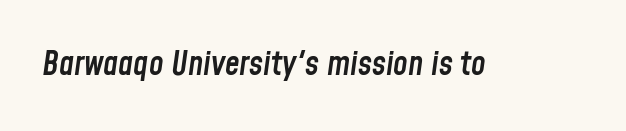
Q: Is the text bold? A: Semi-bold.
Q: Is the text italic (slanted)? A: Yes, it leans right by about 8 degrees.
Q: Is the text underlined? A: No.
Q: Is the spacing between letters normal or unusually wide? A: Normal.
Q: Width (condensed, normal, or wide)? A: Condensed.
Q: Stroke contrast? A: Low.
Q: x-height? A: Medium.
Q: Monospaced? A: No.
